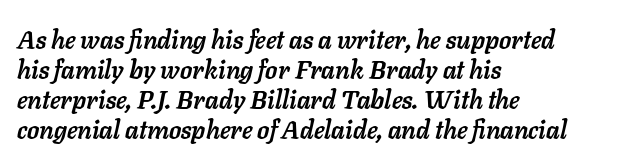
Q: Is the text bold? A: Yes.
Q: Is the text italic (slanted)? A: Yes, it leans right by about 11 degrees.
Q: Is the text underlined? A: No.
Q: How is the paragraph aligned? A: Left-aligned.
Q: Is the spacing between letters normal or unusually wide? A: Normal.
